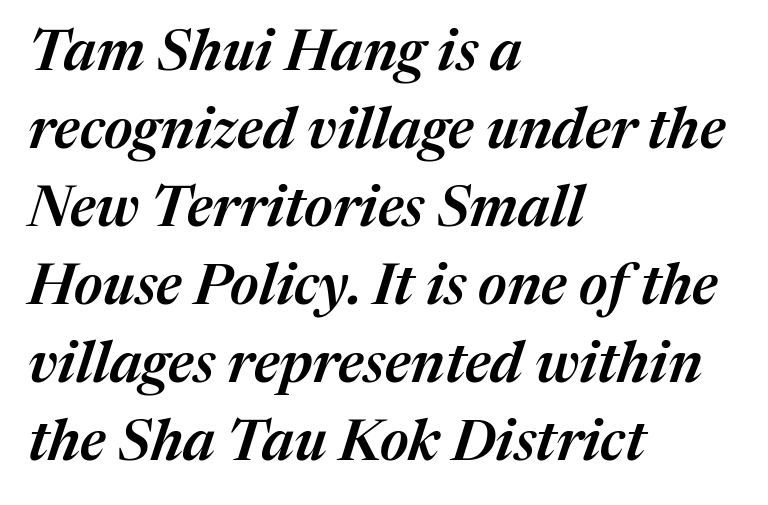
Q: Is the text bold? A: Semi-bold.
Q: Is the text italic (slanted)? A: Yes, it leans right by about 17 degrees.
Q: Is the text underlined? A: No.
Q: How is the paragraph aligned? A: Left-aligned.
Q: Is the spacing between letters normal or unusually wide? A: Normal.
Q: Is the spacing between lines tight, normal or loose? A: Normal.
Q: Width (condensed, normal, or wide)? A: Normal.
Q: Stroke contrast? A: Medium.
Q: x-height? A: Medium.
Q: Monospaced? A: No.
